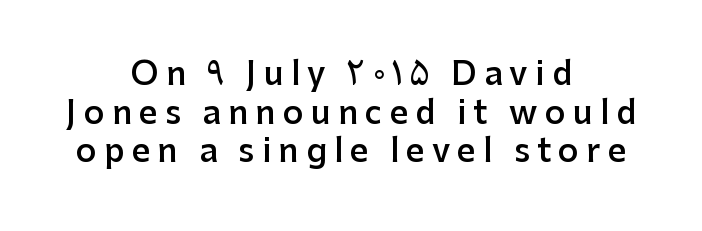
{"serif": "no", "italic": "no", "bold": "semi", "weight": "semibold", "width": "normal", "stroke_contrast": "low", "x_height": "medium", "monospaced": "no", "underline": "no", "align": "center", "line_spacing_ratio": 1.21, "letter_spacing": "wide", "letter_spacing_em": 0.23, "glyph_px": 32}
